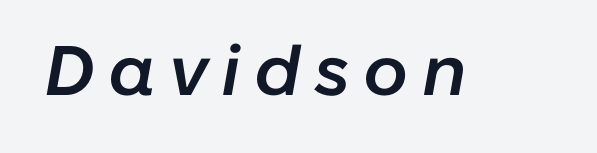
{"italic": "yes", "lean": "right", "slant_degrees": 10, "bold": "semi", "weight": "semibold", "width": "normal", "stroke_contrast": "low", "x_height": "medium", "monospaced": "no", "underline": "no", "glyph_px": 70}
